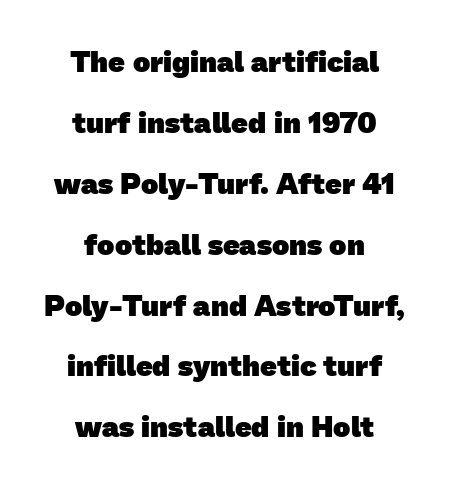
The image shows 29 px heavy sans-serif type; set centered, loose line spacing (2.1x), normal letter spacing, not underlined; low stroke contrast and a medium x-height.
